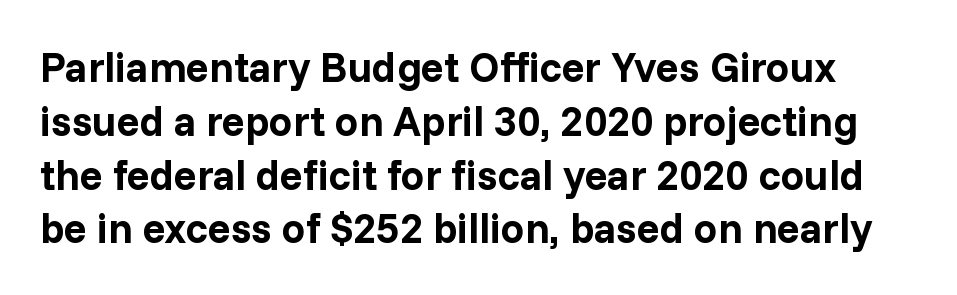
The image shows 42 px bold sans-serif type, upright; set normal line spacing (1.28x), normal letter spacing, not underlined; low stroke contrast and a medium x-height.
